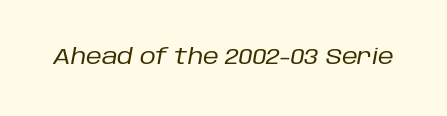
The image shows 22 px text type, italic (leaning right); set normal letter spacing, not underlined.
